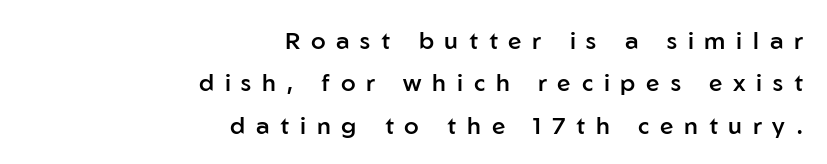
{"italic": "no", "bold": "semi", "underline": "no", "align": "right", "line_spacing_ratio": 1.77, "letter_spacing": "wide", "letter_spacing_em": 0.45, "glyph_px": 24}
